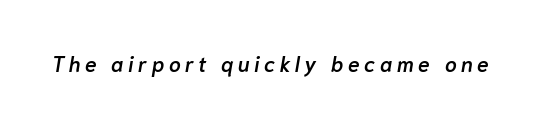
Q: Is the text bold? A: Semi-bold.
Q: Is the text italic (slanted)? A: Yes, it leans right by about 10 degrees.
Q: Is the text underlined? A: No.
Q: Is the spacing between letters normal or unusually wide? A: Unusually wide.
